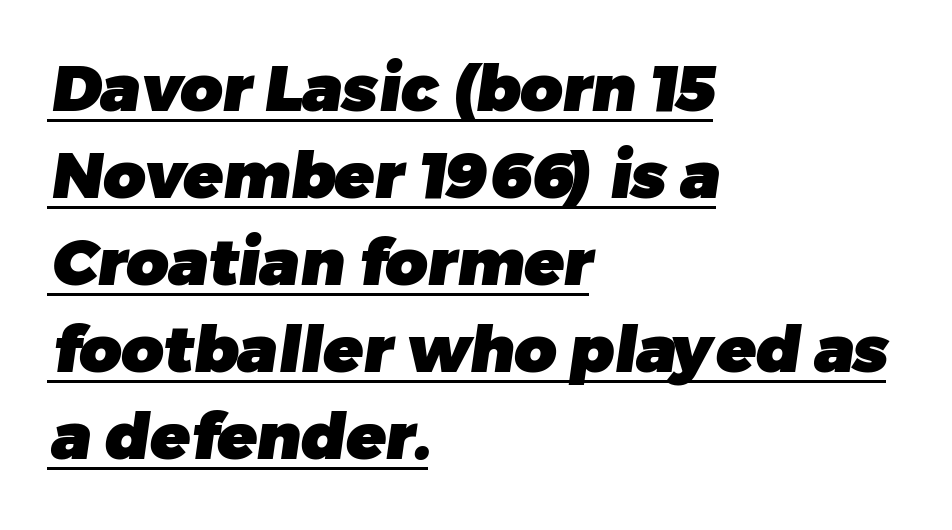
The image shows 65 px heavy sans-serif type; set left-aligned, normal line spacing (1.34x), normal letter spacing, underlined; low stroke contrast and a medium x-height.
